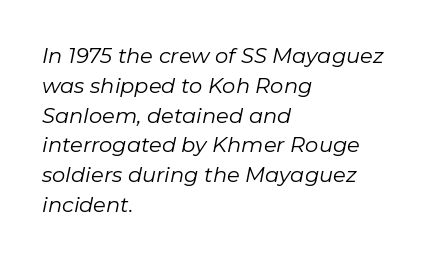
{"italic": "yes", "lean": "right", "slant_degrees": 11, "bold": "no", "underline": "no", "align": "left", "line_spacing": "normal", "line_spacing_ratio": 1.42, "letter_spacing": "normal", "letter_spacing_em": 0.0, "glyph_px": 21}
